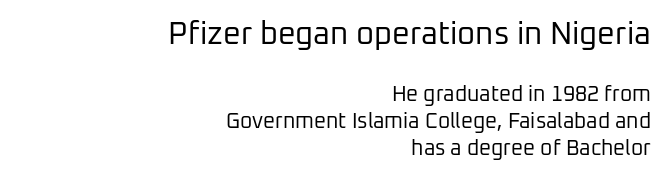
{"serif": "no", "italic": "no", "bold": "no", "weight": "regular", "width": "normal", "stroke_contrast": "low", "x_height": "medium", "monospaced": "no", "underline": "no", "align": "right", "line_spacing": "normal", "line_spacing_ratio": 1.29, "letter_spacing": "normal", "letter_spacing_em": 0.0, "larger_block": "first", "size_ratio": 1.48, "glyph_px": 31}
